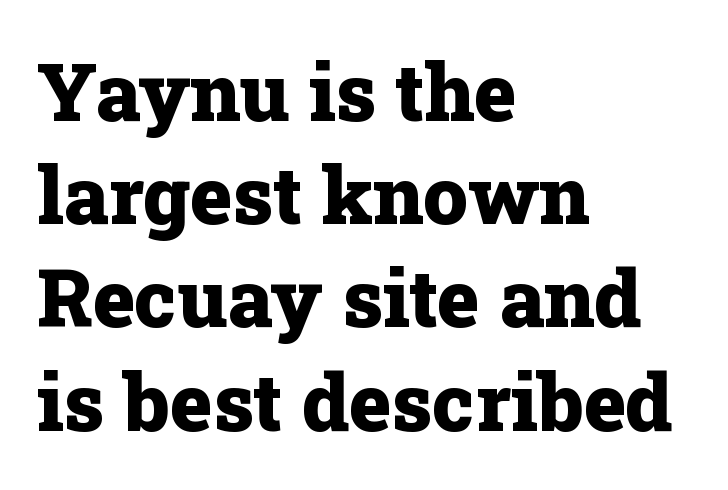
The image shows 80 px heavy serif type, upright; set left-aligned, normal line spacing (1.29x), normal letter spacing, not underlined; low stroke contrast and a medium x-height.
